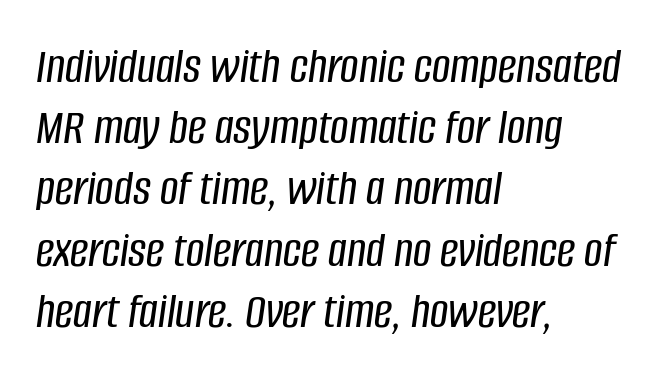
{"italic": "yes", "lean": "right", "slant_degrees": 8, "width": "condensed", "stroke_contrast": "low", "x_height": "large", "monospaced": "no", "underline": "no", "align": "left", "line_spacing_ratio": 1.2, "letter_spacing": "normal", "letter_spacing_em": 0.0, "glyph_px": 51}
